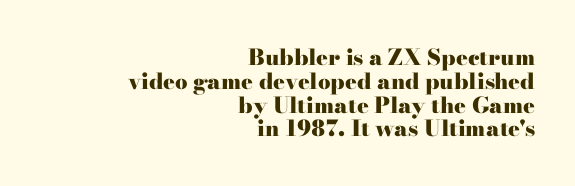
When letters stand straight like this, we call the style roman or upright. A bare baseline throughout the passage. A dark, heavy texture on the line: the type is bold. The text block is weighted toward the right margin, trailing off unevenly leftward.
